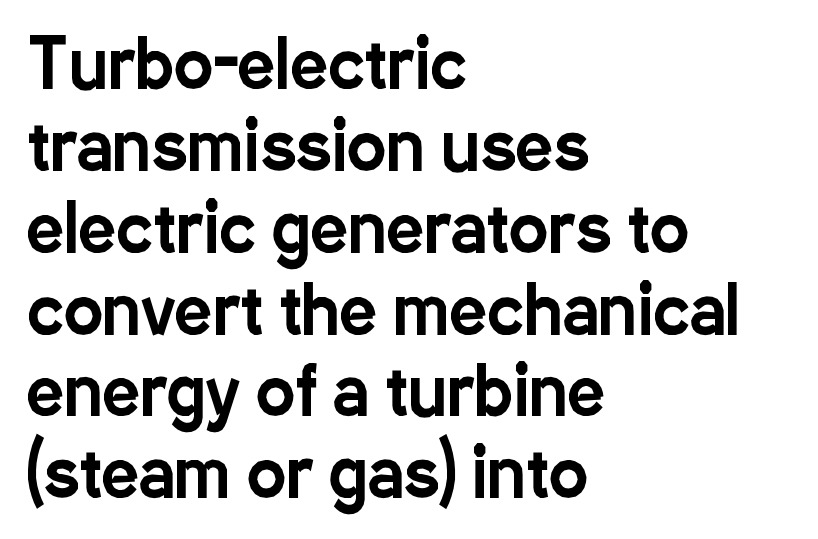
Q: Is the text italic (slanted)? A: No, it is upright.
Q: Is the typeface a serif or a sans-serif typeface? A: Sans-serif.
Q: Is the text underlined? A: No.
Q: How is the paragraph aligned? A: Left-aligned.
Q: Is the spacing between letters normal or unusually wide? A: Normal.
Q: Width (condensed, normal, or wide)? A: Condensed.
Q: Stroke contrast? A: Low.
Q: x-height? A: Medium.
Q: Monospaced? A: No.
